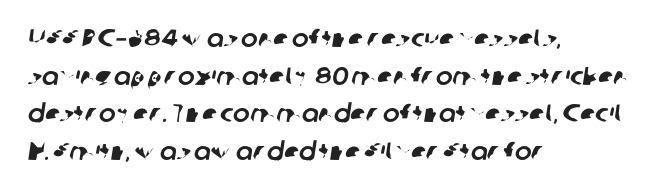
Q: Is the text underlined? A: No.
Q: How is the paragraph aligned? A: Left-aligned.
Q: Is the spacing between letters normal or unusually wide? A: Normal.
Q: Is the spacing between lines tight, normal or loose? A: Normal.
